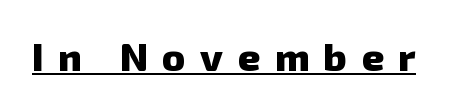
In terms of letterform style, serifs are entirely absent. These lines are rendered in a variable-pitch font. Caption: lettering with a line underneath. The tracking reads as deliberately expanded to a designer's eye.
